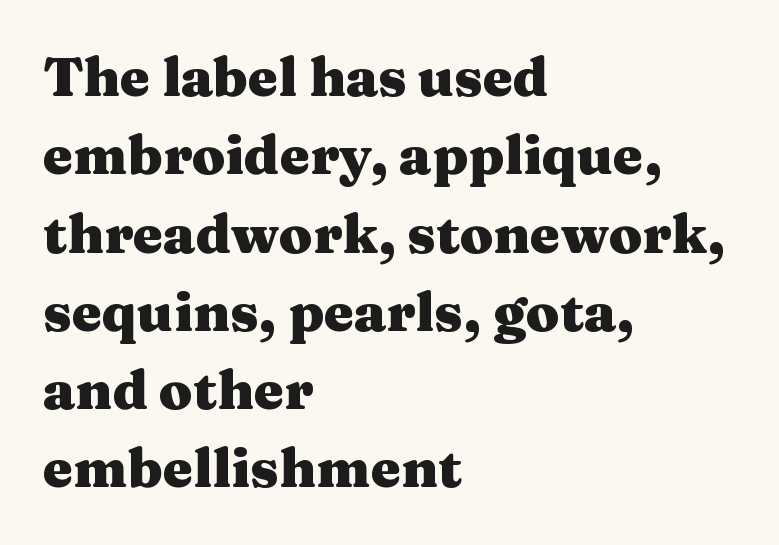
The horizontal fit of the characters is conventional and even. The font family rendered here belongs to the serif group. The space beneath each line is pristine and unruled. Typesetter's note: full bold, strokes at maximum text heaviness.
